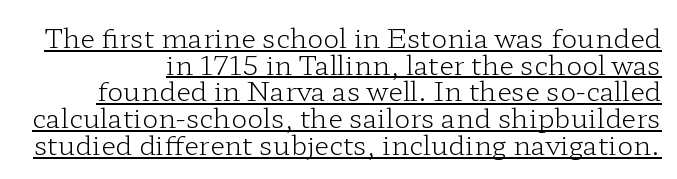
{"italic": "no", "bold": "no", "underline": "yes", "line_spacing": "tight", "line_spacing_ratio": 0.99, "letter_spacing": "normal", "letter_spacing_em": 0.0, "glyph_px": 27}
